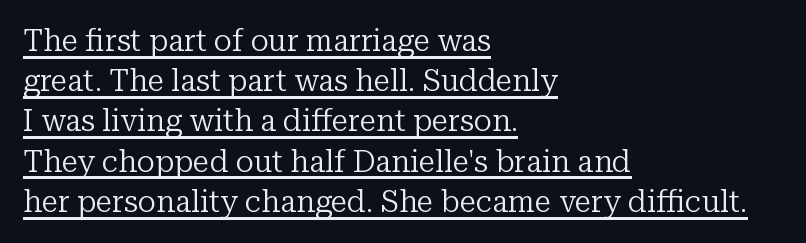
The image shows 30 px regular-weight serif type, upright; set left-aligned, normal line spacing (1.34x), normal letter spacing, underlined; low stroke contrast and a medium x-height.
